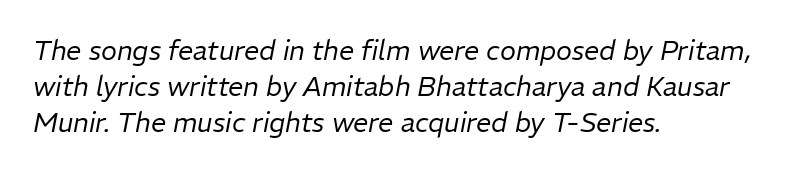
Q: Is the text bold? A: No.
Q: Is the text italic (slanted)? A: Yes, it leans right by about 11 degrees.
Q: Is the text underlined? A: No.
Q: How is the paragraph aligned? A: Left-aligned.
Q: Is the spacing between letters normal or unusually wide? A: Normal.
Q: Is the spacing between lines tight, normal or loose? A: Normal.
